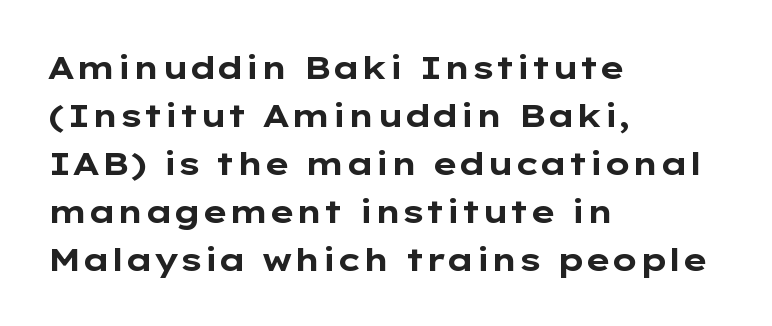
{"serif": "no", "italic": "no", "bold": "yes", "weight": "bold", "width": "wide", "stroke_contrast": "low", "x_height": "medium", "monospaced": "no", "underline": "no", "align": "left", "line_spacing": "normal", "line_spacing_ratio": 1.5, "letter_spacing": "normal", "letter_spacing_em": 0.0, "glyph_px": 32}
